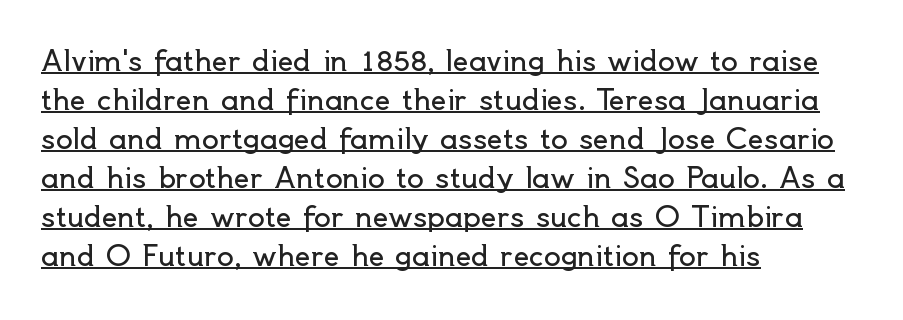
The lettering stays uniformly vertical, giving the passage a roman look. Type style note: lacks serifs. Spacing verdict: proportional, widths tailored to each character. The passage shown is underscored from start to finish. Rows of type keep a routine distance in the vertical direction. Bold? No — there's no thickening of the strokes.
